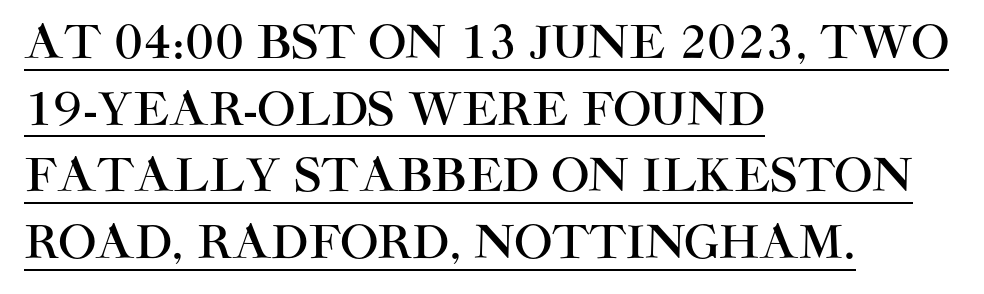
The image shows 45 px sans-serif type, upright; set left-aligned, normal line spacing (1.48x), normal letter spacing, underlined; high stroke contrast and a large x-height.
